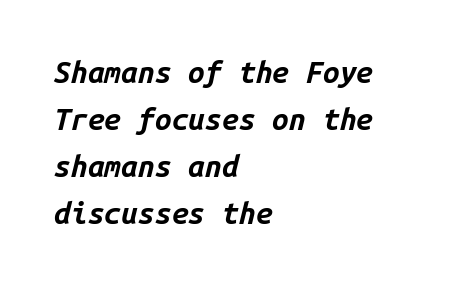
The image shows 30 px bold type, italic (leaning right), monospaced; set left-aligned, normal line spacing (1.57x), normal letter spacing, not underlined; low stroke contrast and a medium x-height.
